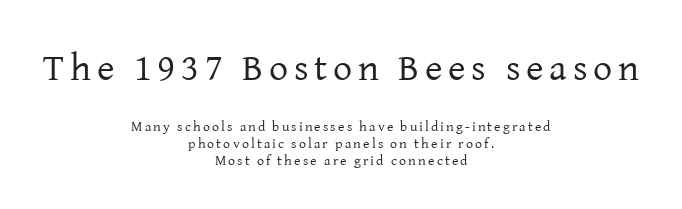
Is this a fixed-width face? No — the glyphs have proportional, varying widths. Posture: straight, roman, zero tilt. This reads as an unemphasized weight, regular at the heaviest. Short and long lines alike share a common midpoint.
